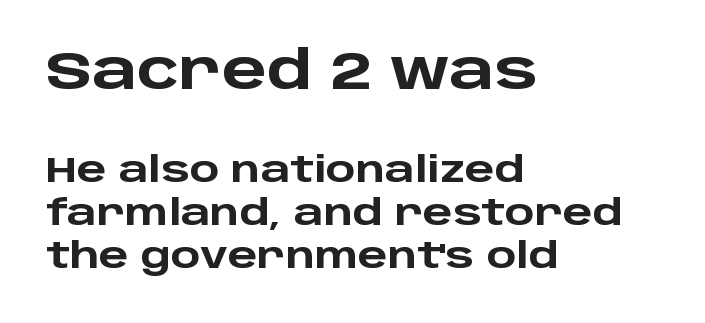
Q: Is the text bold? A: Yes.
Q: Is the text italic (slanted)? A: No, it is upright.
Q: Is the typeface a serif or a sans-serif typeface? A: Sans-serif.
Q: Is the text underlined? A: No.
Q: How is the paragraph aligned? A: Left-aligned.
Q: Is the spacing between letters normal or unusually wide? A: Normal.
Q: Which block of text is set in a larger size, the first (top) or the second (bottom)? A: The first (top) one.
Q: Width (condensed, normal, or wide)? A: Wide.
Q: Stroke contrast? A: Low.
Q: x-height? A: Large.
Q: Monospaced? A: No.
